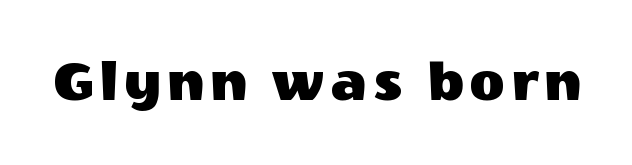
{"serif": "no", "italic": "no", "width": "normal", "x_height": "large", "monospaced": "no", "underline": "no", "glyph_px": 60}
